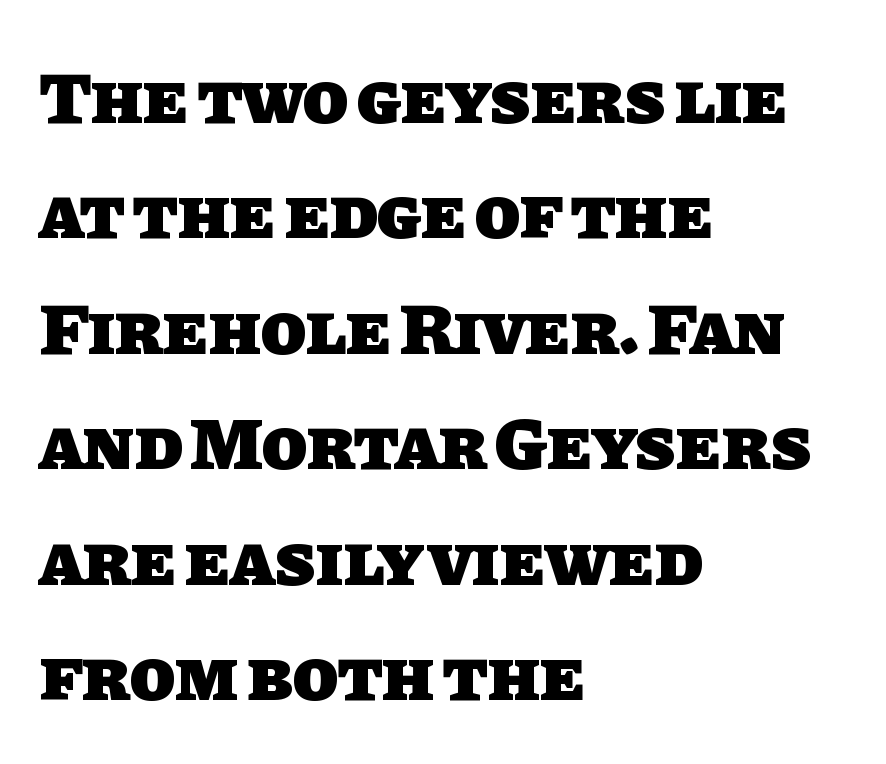
{"serif": "no", "bold": "yes", "weight": "heavy", "width": "normal", "stroke_contrast": "low", "x_height": "large", "monospaced": "no", "underline": "no", "align": "left", "line_spacing": "normal", "line_spacing_ratio": 1.56, "letter_spacing": "normal", "letter_spacing_em": 0.0, "glyph_px": 74}
